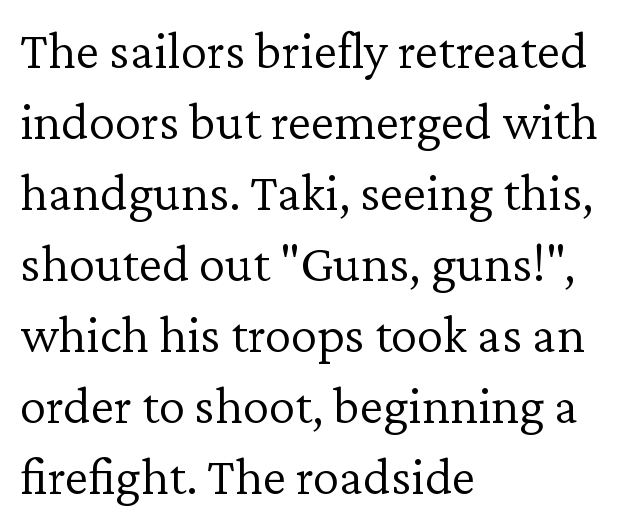
{"serif": "yes", "italic": "no", "bold": "no", "weight": "light", "width": "normal", "stroke_contrast": "low", "x_height": "medium", "monospaced": "no", "underline": "no", "align": "left", "line_spacing": "normal", "line_spacing_ratio": 1.34, "letter_spacing": "normal", "letter_spacing_em": 0.0, "glyph_px": 53}
